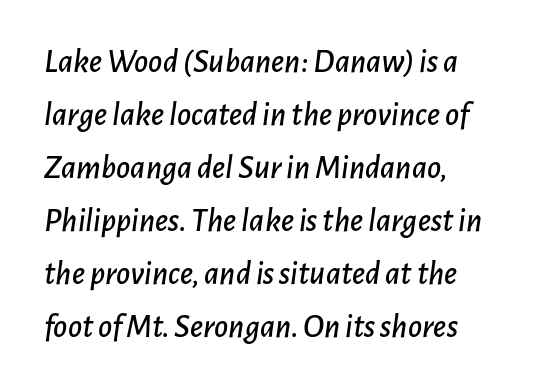
{"italic": "yes", "lean": "right", "slant_degrees": 7, "width": "normal", "stroke_contrast": "low", "x_height": "medium", "monospaced": "no", "underline": "no", "line_spacing": "normal", "line_spacing_ratio": 1.56, "letter_spacing": "normal", "letter_spacing_em": 0.0, "glyph_px": 34}
